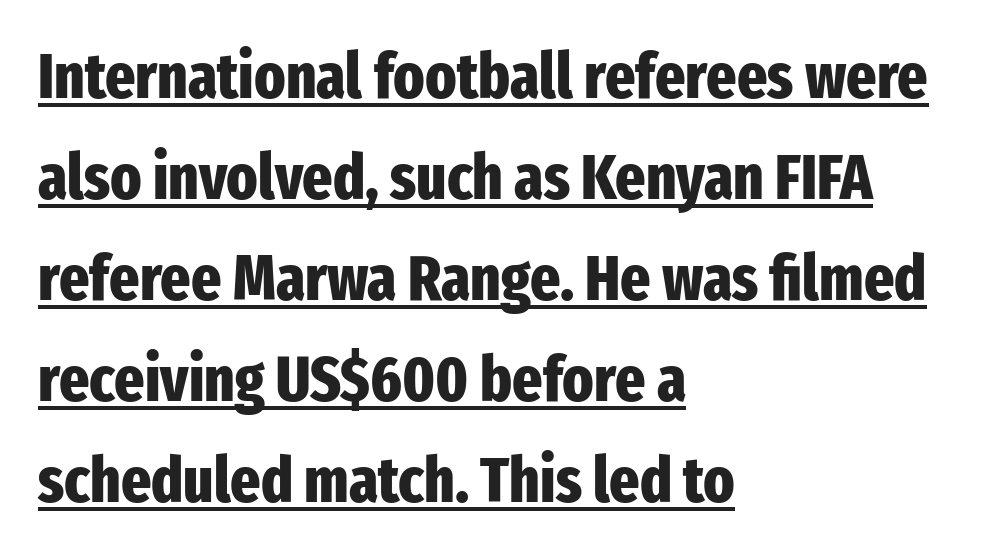
The image shows 64 px heavy, condensed sans-serif type, upright; set left-aligned, normal line spacing (1.58x), normal letter spacing, underlined; low stroke contrast and a medium x-height.
